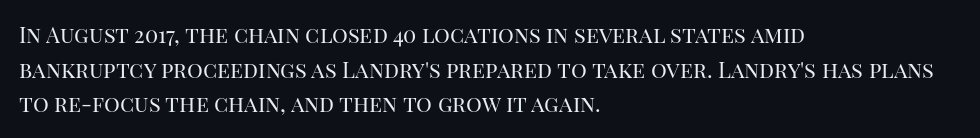
Which margin do the lines hug? The left one — the right edge is uneven. This is roman type, the default non-slanted kind. Summary of vertical rhythm: regular, with standard interline spacing. These glyphs show unthickened strokes, regular width or finer. The rendering keeps characters at their native spacing. The gap between lines stays unmarked.
